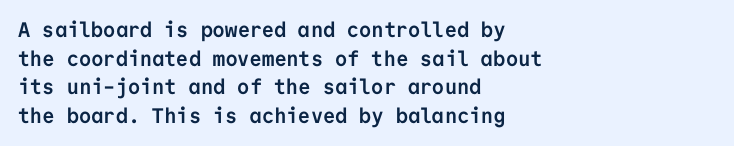
{"italic": "no", "bold": "yes", "underline": "no", "align": "left", "line_spacing": "normal", "line_spacing_ratio": 1.36, "letter_spacing": "normal", "letter_spacing_em": 0.0, "glyph_px": 21}
